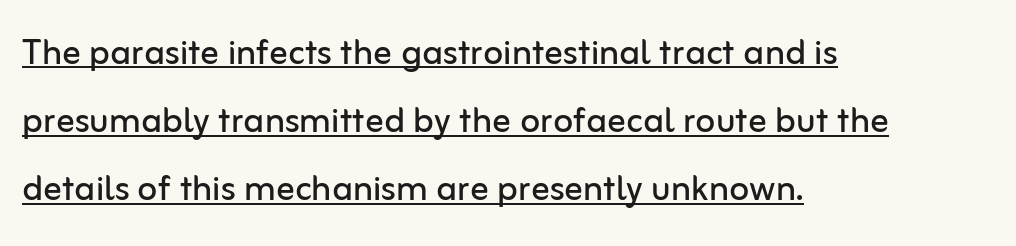
The image shows 46 px regular-weight sans-serif type, upright; set left-aligned, normal line spacing (1.48x), normal letter spacing, underlined; low stroke contrast and a medium x-height.
